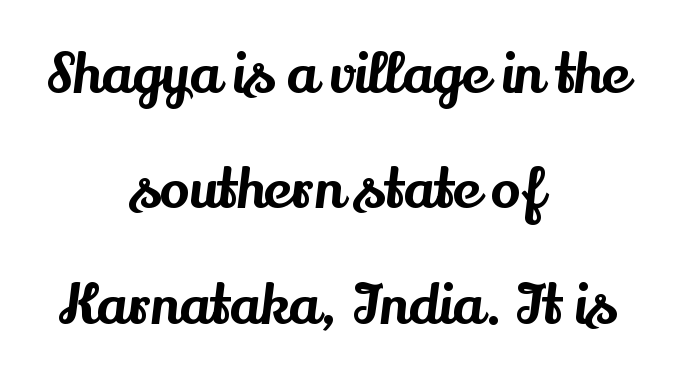
The image shows 56 px serif type; set centered, loose line spacing (2.06x), normal letter spacing, not underlined; medium stroke contrast and a small x-height.
